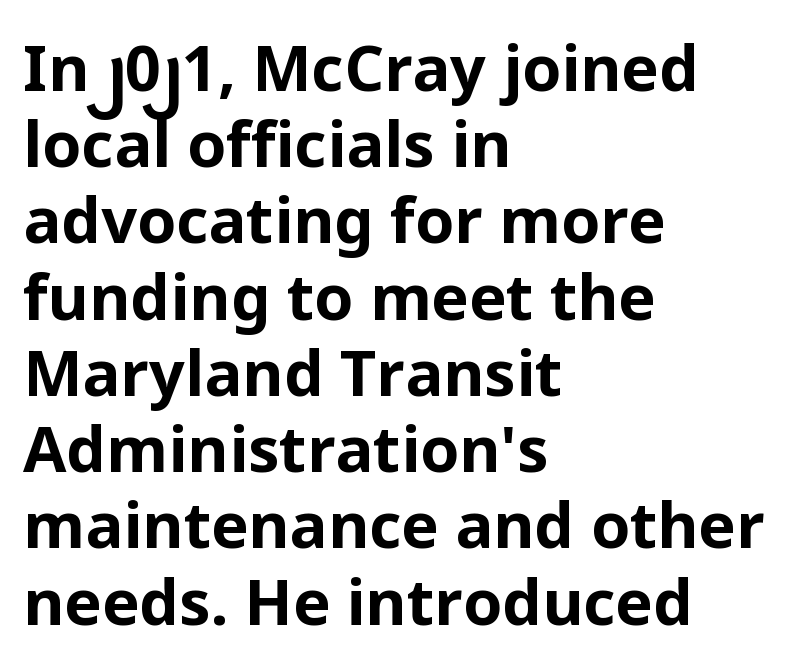
The gap between lines stays unmarked. Posture: upright roman. Inter-character spacing is left at the font's built-in metrics. You can tell from the bare stems that sans-serif type was used. Is the type bold? Yes — the strokes are clearly thick and heavy.
